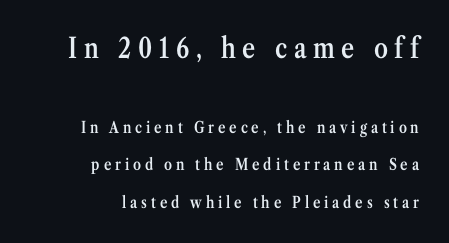
Little horizontal feet cap the strokes, marking this as serif type. Typeset ragged left — the right edge is the straight one. Students, observe: this is what heavily led, spacious text looks like. If you squint, the top block still reads clearly — it's the larger of the two. These lines carry some extra weight — a demibold, not a full bold. No italicization has been applied; the sample stays upright.
